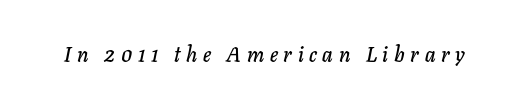
This is oblique type, the kind used for emphasis or titles. A typesetter would call this heavily tracked-out type. No word sits above an underline.
